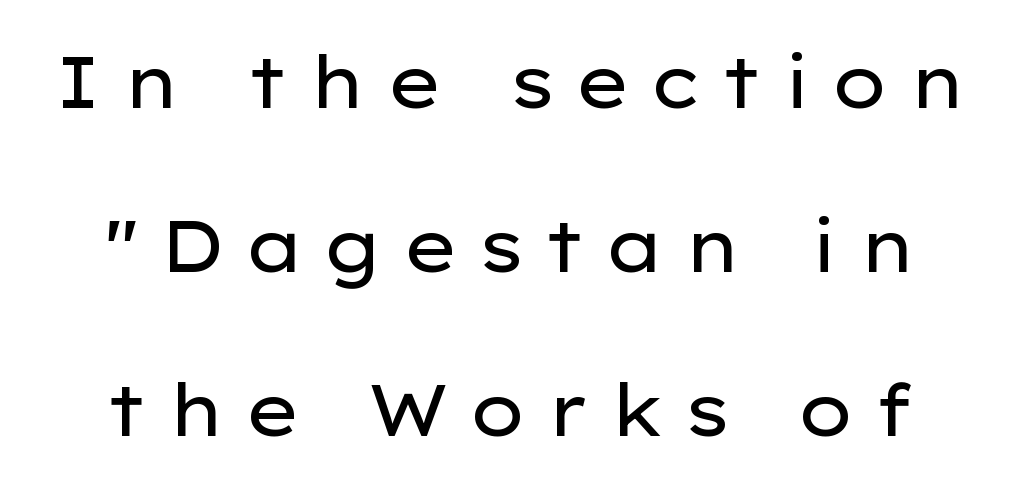
A roman cut, with each character standing at attention. The characters display no serif detailing; their extremities are plain. Varying glyph widths throughout — classic text-font behaviour. The zone under the glyphs is completely vacant.
